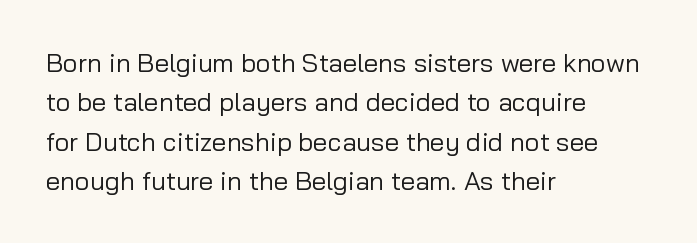
The image shows 26 px text type, upright; set left-aligned, normal line spacing (1.51x), normal letter spacing, not underlined.
